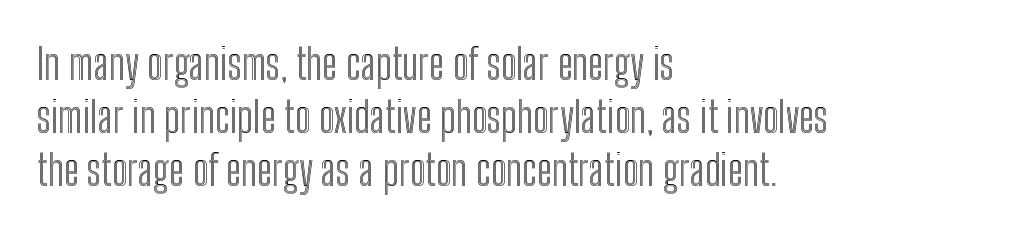
One-word summary of the alignment: left. Each letter keeps its own natural width here, so spacing adapts to shape. Bare-footed words on every line. Posture: upright roman.
